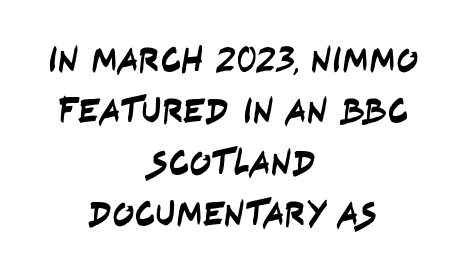
The image shows 36 px condensed sans-serif type; set centered, normal line spacing (1.43x), normal letter spacing, not underlined; low stroke contrast and a large x-height.
